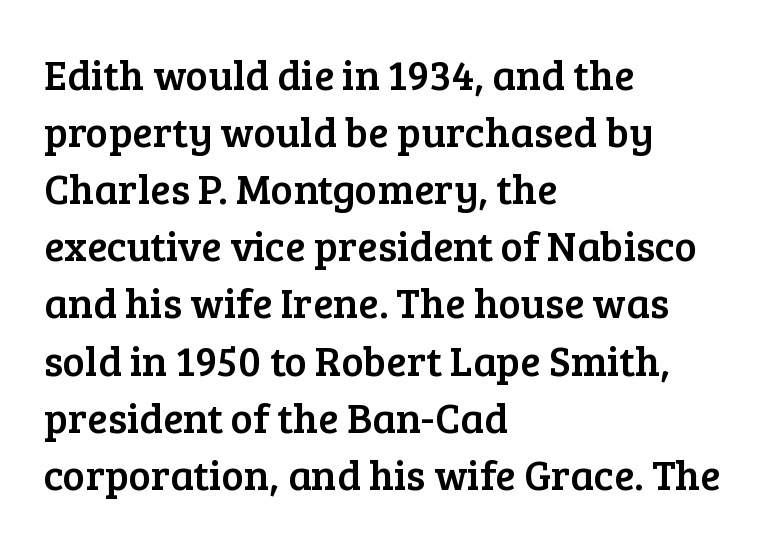
Q: Is the text italic (slanted)? A: No, it is upright.
Q: Is the typeface a serif or a sans-serif typeface? A: Serif.
Q: Is the text underlined? A: No.
Q: How is the paragraph aligned? A: Left-aligned.
Q: Is the spacing between letters normal or unusually wide? A: Normal.
Q: Is the spacing between lines tight, normal or loose? A: Normal.
Q: Width (condensed, normal, or wide)? A: Normal.
Q: Stroke contrast? A: Low.
Q: x-height? A: Medium.
Q: Monospaced? A: No.
